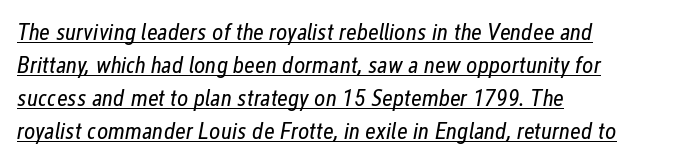
Between one letter and the next there's only the usual sliver of space. Beneath each row of characters lies a ruled line. The space between consecutive lines is moderate. Teacher's note: observe the even left margin — that is flush-left alignment. Compared with ordinary roman type, these characters are visibly tilted. The weight would be labelled regular, book, light, or lighter still.
